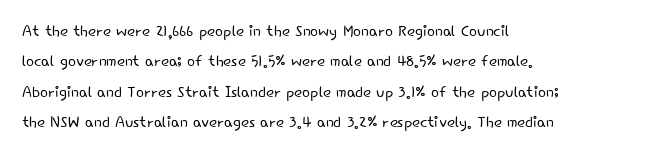
Letter spacing: default. Ink coverage per letter is moderate at most. The rag falls on the right side of this text block. Descenders are the only things crossing below the line. This block has exactly the height ordinary leading produces. This is the regular roman posture of the typeface.
